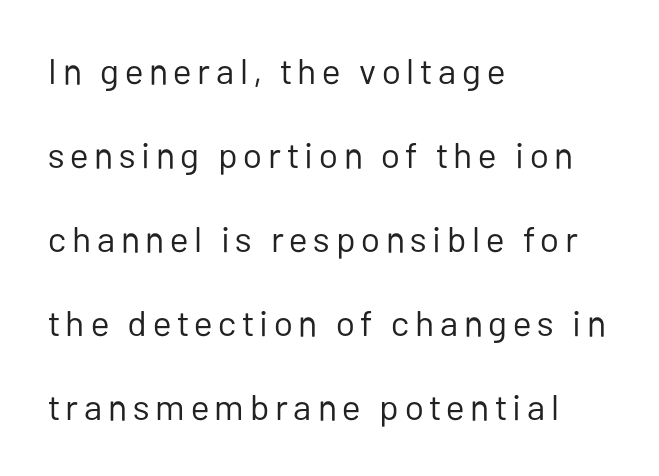
The letters advance in unequal steps, a hallmark of proportional type. The passage shown stacks its lines with a broad gap. The weight would be labelled regular, book, light, or lighter still. The lines are quadded left. Examine the stroke ends and you'll find no serifs.
